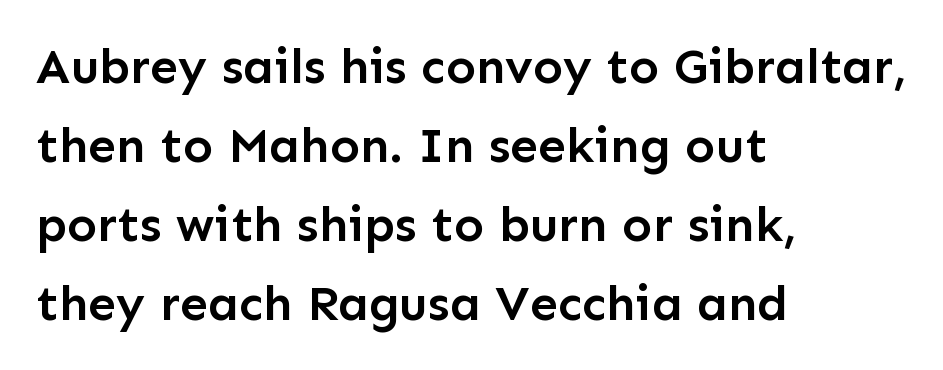
Here the designer chose a conventional face with non-uniform glyph widths. The rendering anchors every line to the left-hand side. Semibold letterforms, between regular and bold. A roman cut, with each character standing at attention. Rule under the text: the space is simply empty. The type family on display is of the sans-serif kind.
